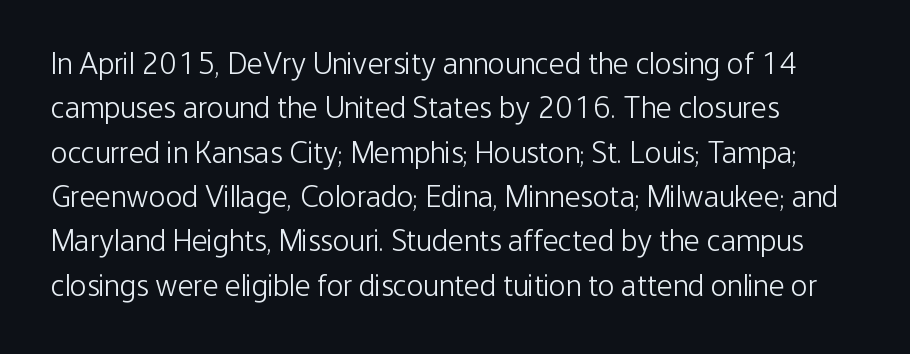
Q: Is the text bold? A: No.
Q: Is the text italic (slanted)? A: No, it is upright.
Q: Is the typeface a serif or a sans-serif typeface? A: Sans-serif.
Q: Is the text underlined? A: No.
Q: Is the spacing between letters normal or unusually wide? A: Normal.
Q: Is the spacing between lines tight, normal or loose? A: Normal.
Q: Width (condensed, normal, or wide)? A: Condensed.
Q: Stroke contrast? A: Low.
Q: x-height? A: Medium.
Q: Monospaced? A: No.
